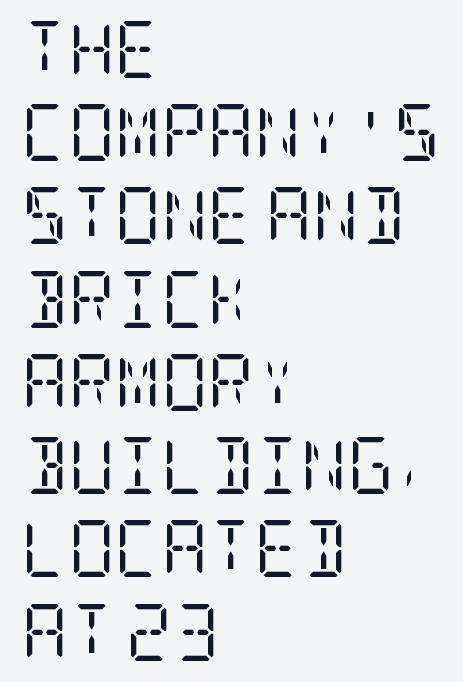
The image shows 57 px regular-weight, condensed serif type, upright; set left-aligned, normal line spacing (1.46x), normal letter spacing, not underlined; low stroke contrast and a large x-height.
